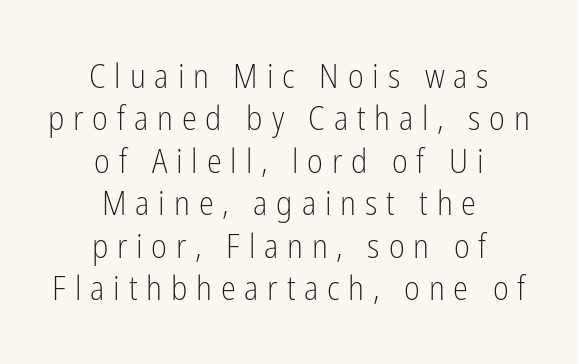
{"serif": "no", "italic": "no", "bold": "no", "weight": "light", "width": "condensed", "stroke_contrast": "low", "x_height": "medium", "monospaced": "no", "underline": "no", "align": "center", "line_spacing": "normal", "line_spacing_ratio": 1.25, "letter_spacing": "wide", "letter_spacing_em": 0.26, "glyph_px": 34}
